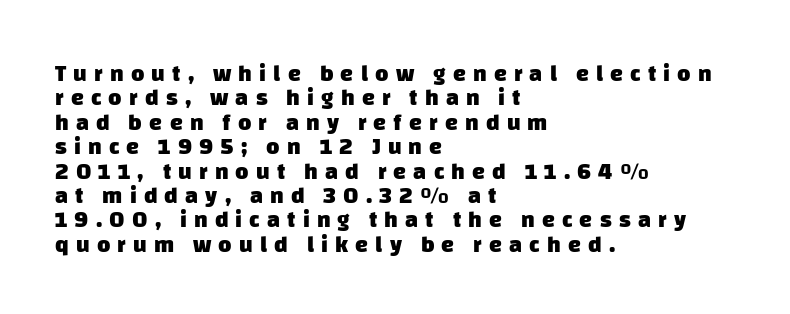
This rendering widens character spacing well past its baseline value. Bare-footed words on every line. Typographic density is high because the face is bold. The designer dialed line spacing down below the default. Compared with a centered layout, this one pins lines to the left instead.
